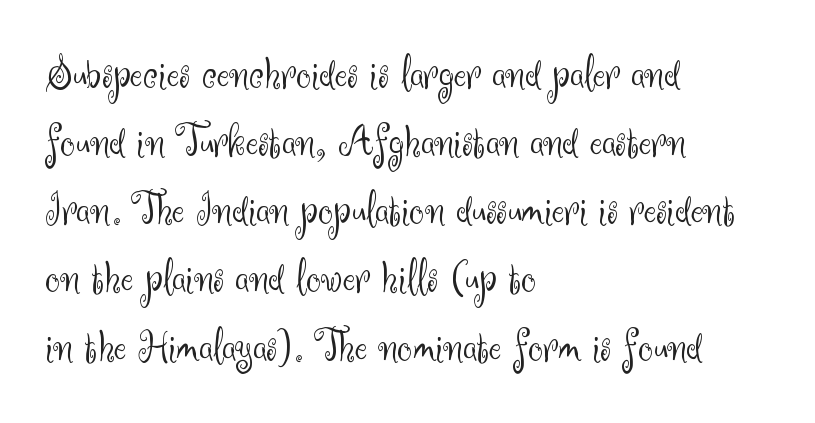
The letterforms sit shoulder to shoulder at normal distance. Each stroke keeps to a modest, everyday thickness or less. This sample has the flowing, uneven cadence of proportional lettering. Vertical strokes here are truly vertical. The foot of each line stays bare and open.
